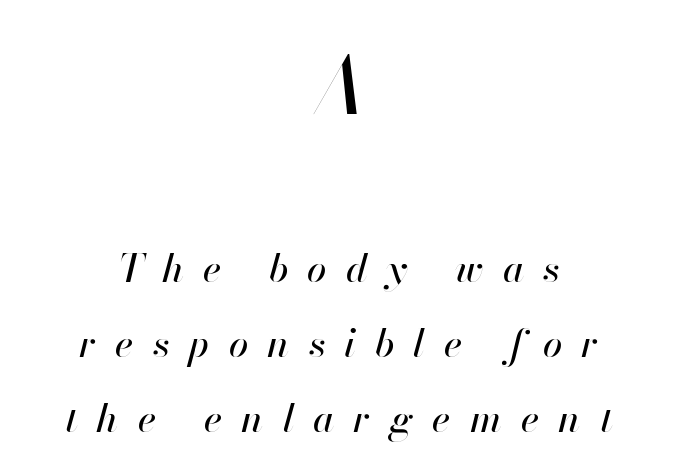
{"italic": "yes", "lean": "right", "slant_degrees": 13, "width": "normal", "stroke_contrast": "high", "x_height": "small", "monospaced": "no", "underline": "no", "align": "center", "line_spacing": "loose", "line_spacing_ratio": 1.92, "letter_spacing": "wide", "letter_spacing_em": 0.49, "larger_block": "first", "size_ratio": 2.0, "glyph_px": 78}
